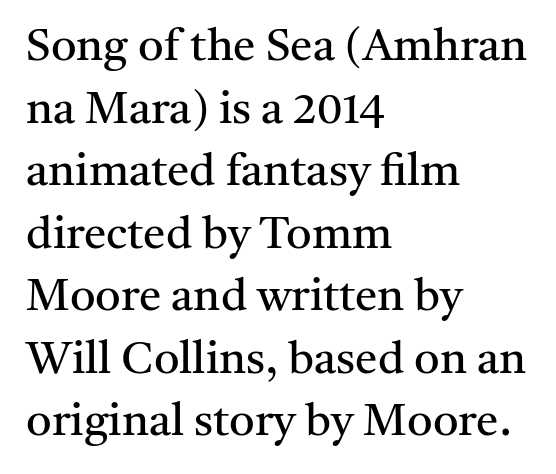
Quick note: underline off. Each letter's strokes conclude with small projecting serifs. Honestly, the row spacing looks completely unremarkable. Characters follow at the spacing the type designer built in. These glyphs show unthickened strokes, regular width or finer.
